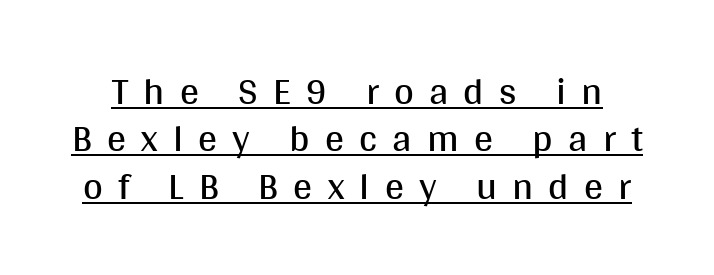
Compared with a typical body face, this is equally light or lighter still. What's the leading like? Ordinary, nothing unusual. Beneath each row of characters lies a ruled line. You can tell it's not italic because the verticals are truly vertical. These lines are rendered in a variable-pitch font.
